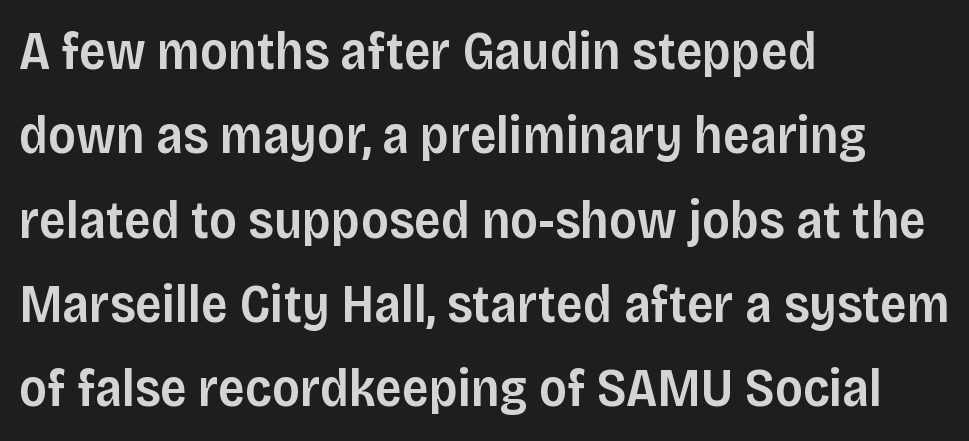
Its strokes are somewhat broadened, the hallmark of semibold type. The ragged edge is on the right, which tells us the setting is flush left. Normally led — the rows are evenly, conventionally spaced. You can tell it's not italic because the verticals are truly vertical. Each letter keeps its own natural width here, so spacing adapts to shape.
